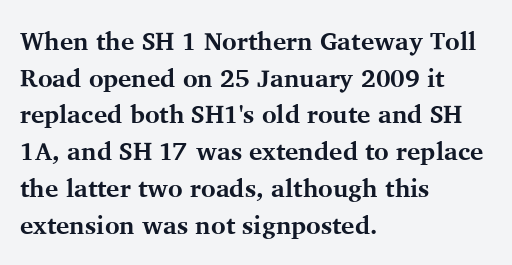
Q: Is the text bold? A: Yes.
Q: Is the text italic (slanted)? A: No, it is upright.
Q: Is the text underlined? A: No.
Q: How is the paragraph aligned? A: Left-aligned.
Q: Is the spacing between letters normal or unusually wide? A: Normal.
Q: Is the spacing between lines tight, normal or loose? A: Normal.
